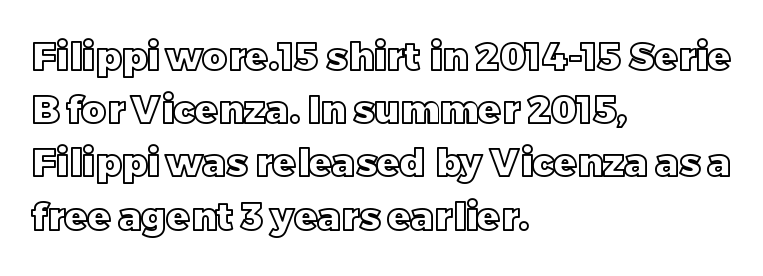
Q: Is the text italic (slanted)? A: No, it is upright.
Q: Is the text underlined? A: No.
Q: How is the paragraph aligned? A: Left-aligned.
Q: Is the spacing between letters normal or unusually wide? A: Normal.
Q: Is the spacing between lines tight, normal or loose? A: Normal.
Q: Width (condensed, normal, or wide)? A: Normal.
Q: x-height? A: Large.
Q: Monospaced? A: No.
